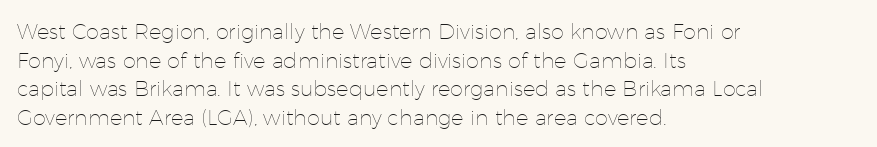
Q: Is the text bold? A: No.
Q: Is the text italic (slanted)? A: No, it is upright.
Q: Is the text underlined? A: No.
Q: How is the paragraph aligned? A: Left-aligned.
Q: Is the spacing between letters normal or unusually wide? A: Normal.
Q: Is the spacing between lines tight, normal or loose? A: Normal.
